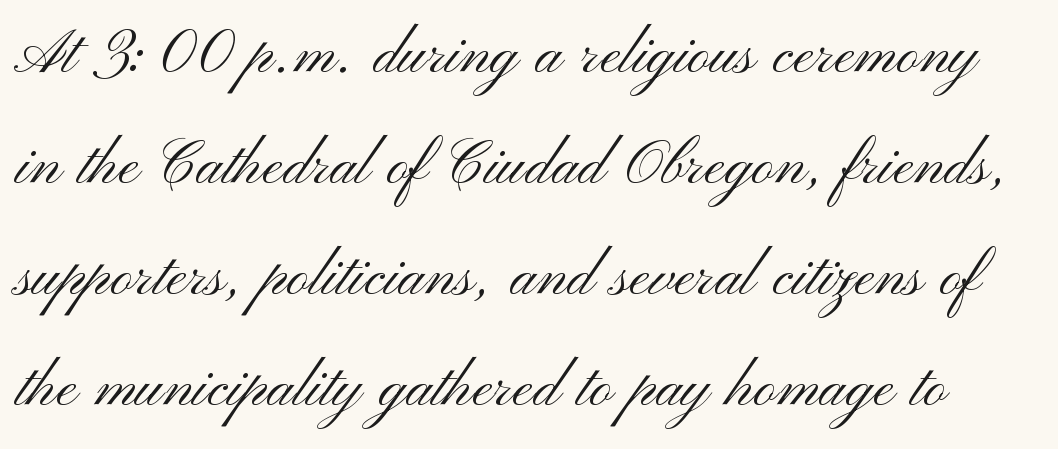
Q: Is the text bold? A: No.
Q: Is the text italic (slanted)? A: Yes.
Q: Is the typeface a serif or a sans-serif typeface? A: Sans-serif.
Q: Is the text underlined? A: No.
Q: Is the spacing between letters normal or unusually wide? A: Normal.
Q: Is the spacing between lines tight, normal or loose? A: Normal.
Q: Width (condensed, normal, or wide)? A: Wide.
Q: Stroke contrast? A: Medium.
Q: x-height? A: Small.
Q: Monospaced? A: No.
